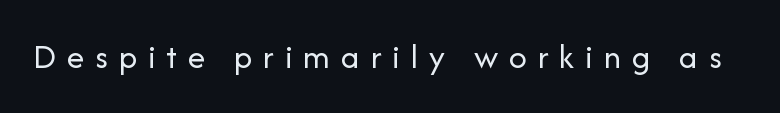
The image shows 35 px regular-weight sans-serif type, upright; set unusually wide letter spacing (+0.31 em), not underlined; low stroke contrast and a medium x-height.
